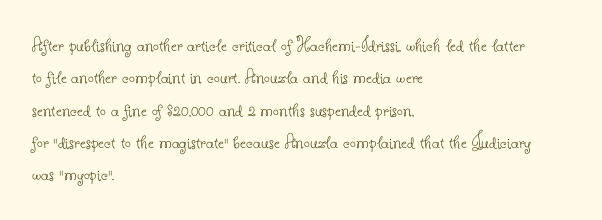
Q: Is the text bold? A: No.
Q: Is the text italic (slanted)? A: No, it is upright.
Q: Is the text underlined? A: No.
Q: How is the paragraph aligned? A: Left-aligned.
Q: Is the spacing between letters normal or unusually wide? A: Normal.
Q: Is the spacing between lines tight, normal or loose? A: Normal.
